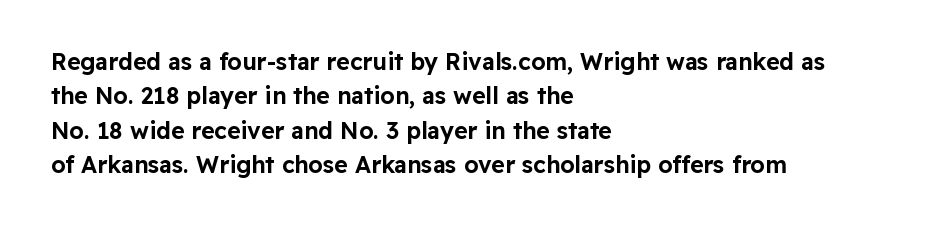
The specimen omits any rule beneath the text block's lines. The line-height multiplier appears to be the usual default. Posture: upright roman. The letters sit at their default tracking, neither squeezed nor spread.
